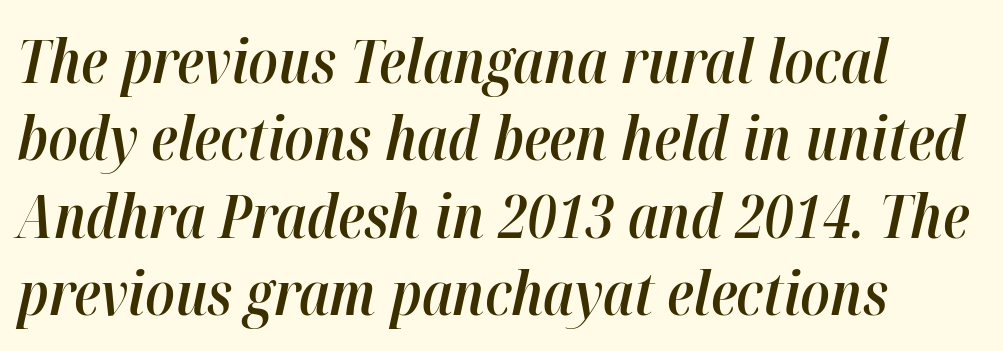
The image shows 61 px semibold, condensed type, italic (leaning right); set left-aligned, normal line spacing (1.27x), normal letter spacing, not underlined; high stroke contrast and a medium x-height.
